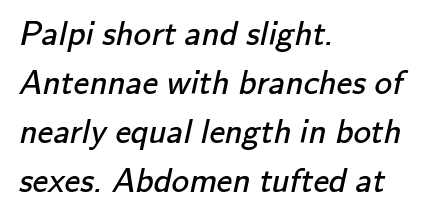
{"serif": "no", "bold": "no", "weight": "regular", "width": "normal", "stroke_contrast": "low", "x_height": "small", "monospaced": "no", "underline": "no", "align": "left", "line_spacing": "normal", "line_spacing_ratio": 1.4, "letter_spacing": "normal", "letter_spacing_em": 0.0, "glyph_px": 35}
